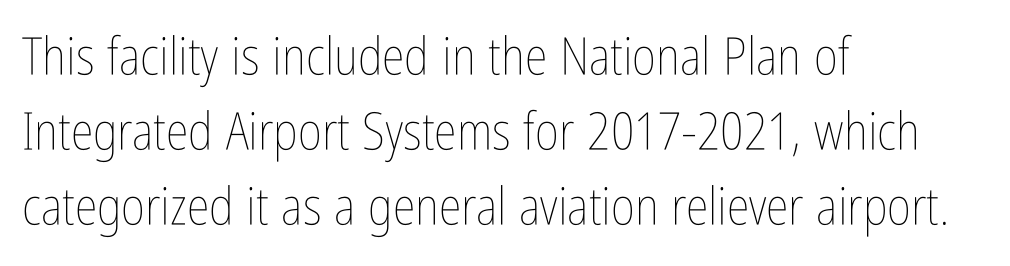
The image shows 52 px thin, condensed type, upright; set left-aligned, normal line spacing (1.44x), normal letter spacing, not underlined; low stroke contrast and a medium x-height.
